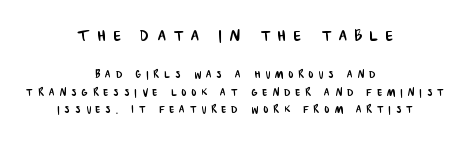
Q: Is the text underlined? A: No.
Q: How is the paragraph aligned? A: Centered.
Q: Is the spacing between letters normal or unusually wide? A: Unusually wide.
Q: Is the spacing between lines tight, normal or loose? A: Normal.
Q: Which block of text is set in a larger size, the first (top) or the second (bottom)? A: The first (top) one.
